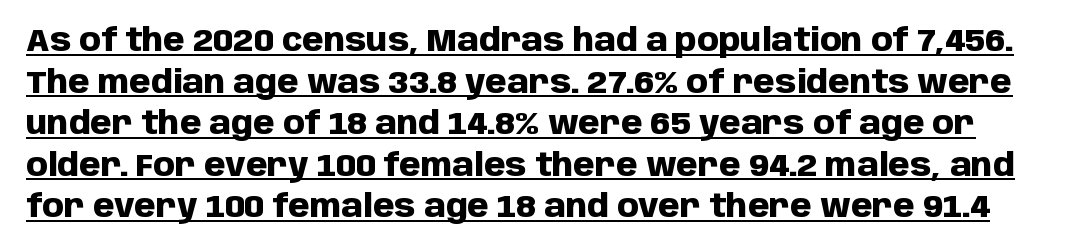
The image shows 31 px heavy sans-serif type, upright; set normal line spacing (1.34x), normal letter spacing, underlined; low stroke contrast and a large x-height.
